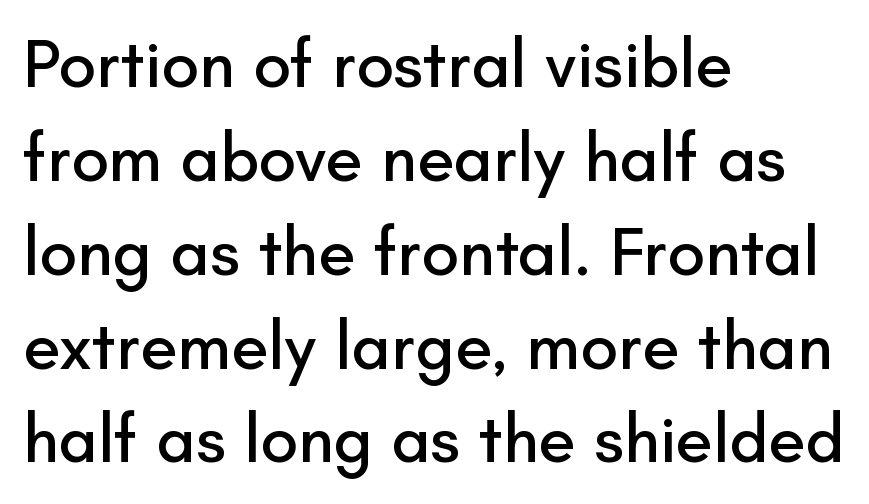
It's the straight-up-and-down kind of type. Here the designer chose a conventional face with non-uniform glyph widths. Look at the tracking — it's just the regular setting, nothing added. Compared with a centered layout, this one pins lines to the left instead. Regular leading.
